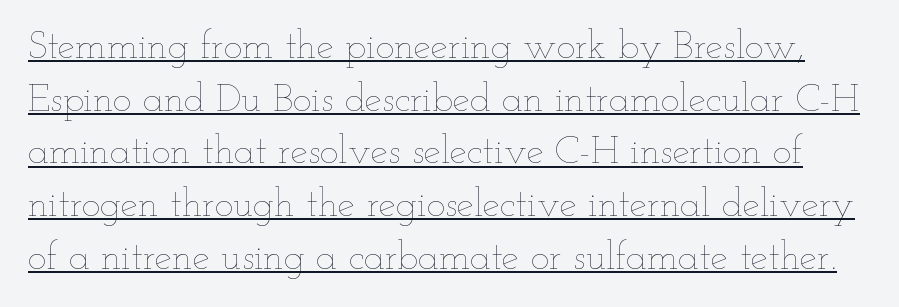
The image shows 39 px thin, wide type, upright; set normal line spacing (1.35x), normal letter spacing, underlined; low stroke contrast and a small x-height.
